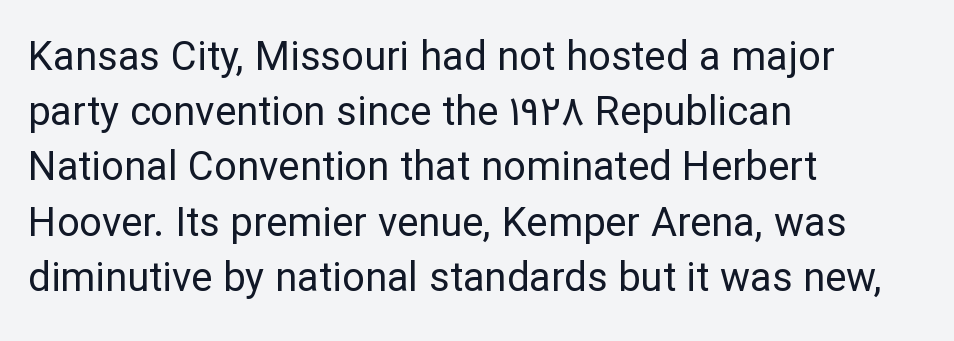
Q: Is the text bold? A: No.
Q: Is the text italic (slanted)? A: No, it is upright.
Q: Is the typeface a serif or a sans-serif typeface? A: Sans-serif.
Q: Is the text underlined? A: No.
Q: How is the paragraph aligned? A: Left-aligned.
Q: Is the spacing between letters normal or unusually wide? A: Normal.
Q: Is the spacing between lines tight, normal or loose? A: Normal.
Q: Width (condensed, normal, or wide)? A: Normal.
Q: Stroke contrast? A: Low.
Q: x-height? A: Medium.
Q: Monospaced? A: No.
